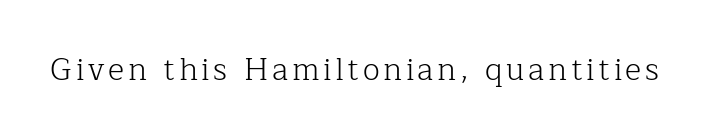
{"serif": "yes", "italic": "no", "bold": "no", "weight": "light", "width": "normal", "stroke_contrast": "low", "x_height": "medium", "monospaced": "no", "underline": "no", "glyph_px": 31}
